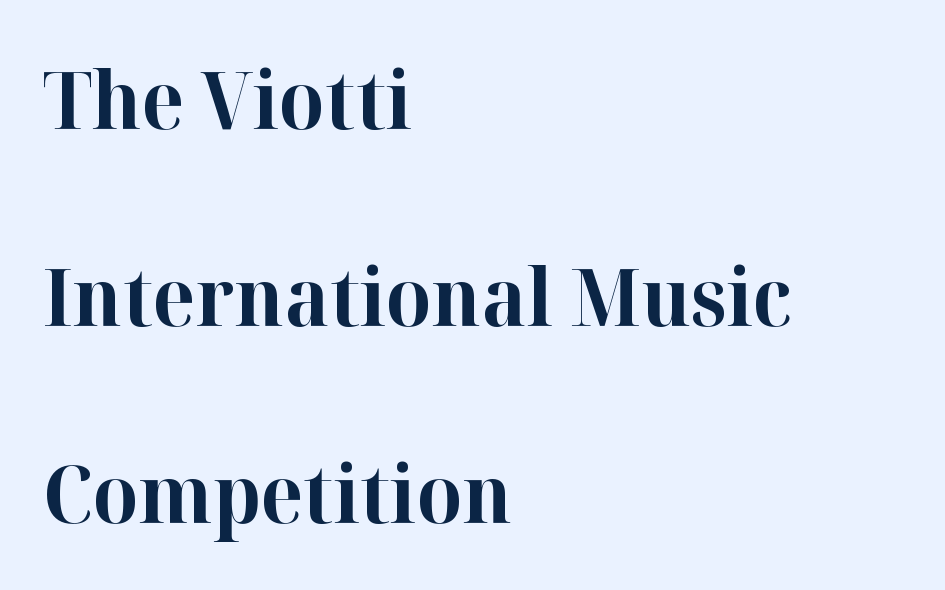
Q: Is the text bold? A: Yes.
Q: Is the text italic (slanted)? A: No, it is upright.
Q: Is the typeface a serif or a sans-serif typeface? A: Serif.
Q: Is the text underlined? A: No.
Q: How is the paragraph aligned? A: Left-aligned.
Q: Is the spacing between letters normal or unusually wide? A: Normal.
Q: Is the spacing between lines tight, normal or loose? A: Loose.
Q: Width (condensed, normal, or wide)? A: Normal.
Q: Stroke contrast? A: High.
Q: x-height? A: Medium.
Q: Monospaced? A: No.
